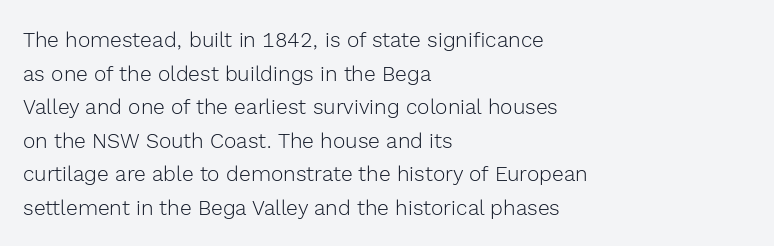
The font's upright variant was chosen for this text. Does the leading feel generous? No, just average. Letters rest on an invisible, unmarked baseline. Heft: none added — not bold. Typeset ragged right — the left edge is the straight one.
